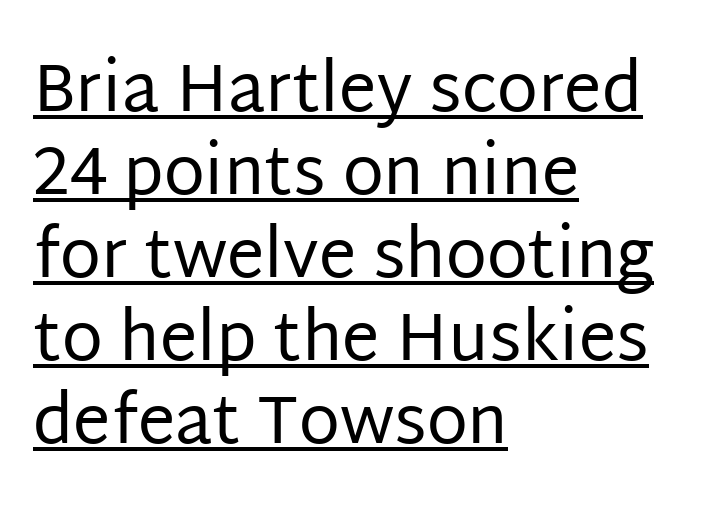
{"serif": "no", "italic": "no", "bold": "no", "weight": "regular", "width": "normal", "stroke_contrast": "low", "x_height": "large", "monospaced": "no", "underline": "yes", "align": "left", "line_spacing_ratio": 1.24, "letter_spacing": "normal", "letter_spacing_em": 0.0, "glyph_px": 67}
